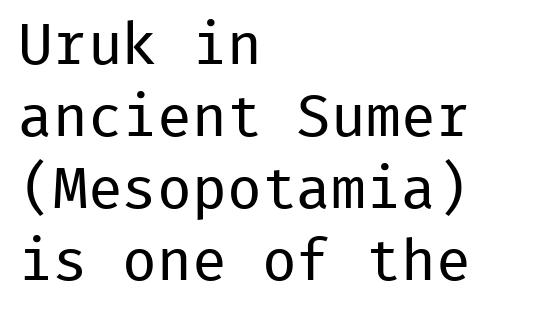
Q: Is the text bold? A: No.
Q: Is the text italic (slanted)? A: No, it is upright.
Q: Is the typeface a serif or a sans-serif typeface? A: Sans-serif.
Q: Is the text underlined? A: No.
Q: How is the paragraph aligned? A: Left-aligned.
Q: Is the spacing between letters normal or unusually wide? A: Normal.
Q: Width (condensed, normal, or wide)? A: Normal.
Q: Stroke contrast? A: Low.
Q: x-height? A: Medium.
Q: Monospaced? A: Yes.
